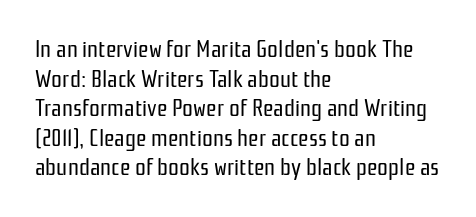
Q: Is the text bold? A: No.
Q: Is the text italic (slanted)? A: No, it is upright.
Q: Is the text underlined? A: No.
Q: How is the paragraph aligned? A: Left-aligned.
Q: Is the spacing between letters normal or unusually wide? A: Normal.
